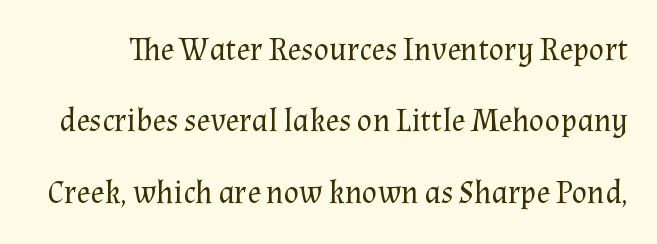
The image shows 32 px regular-weight type, upright; set loose line spacing (2.23x), normal letter spacing, not underlined; medium stroke contrast and a medium x-height.
